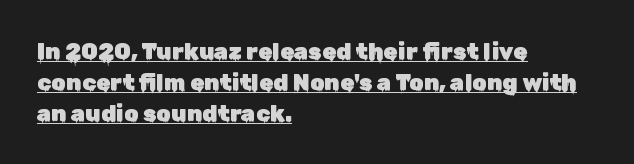
The image shows 23 px text type, upright; set left-aligned, normal line spacing (1.34x), normal letter spacing, underlined.
